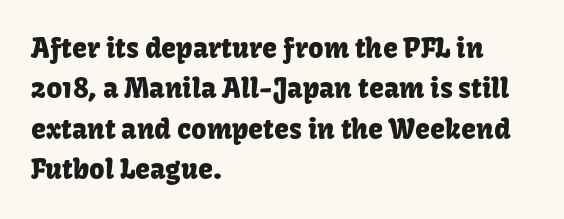
The image shows 27 px text type, upright; set left-aligned, normal line spacing (1.5x), normal letter spacing, not underlined.
